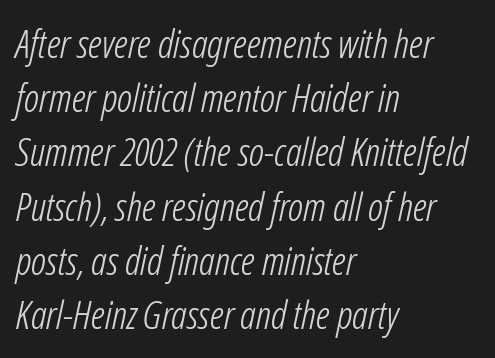
The image shows 39 px light, condensed type, italic (leaning right); set left-aligned, normal line spacing (1.39x), normal letter spacing, not underlined; low stroke contrast and a medium x-height.
